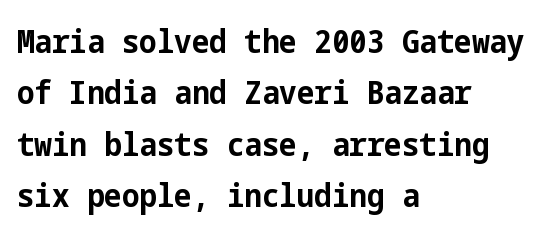
A student would call this left alignment; a typographer would say flush left, rag right. The passage shown has conventional tracking throughout. Plain, unruled lines of type. What kind of face is this? One without serifs — a sans.
